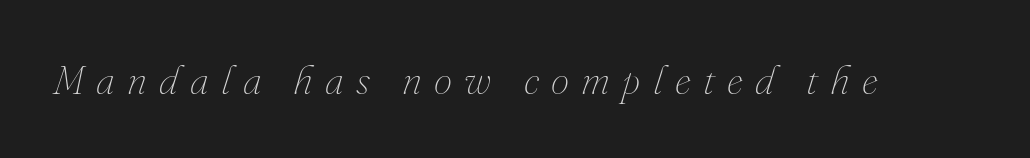
Q: Is the text bold? A: No.
Q: Is the text italic (slanted)? A: Yes, it leans right by about 16 degrees.
Q: Is the text underlined? A: No.
Q: Is the spacing between letters normal or unusually wide? A: Unusually wide.
Q: Width (condensed, normal, or wide)? A: Normal.
Q: Stroke contrast? A: Medium.
Q: x-height? A: Small.
Q: Monospaced? A: No.
